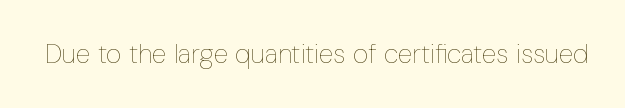
Q: Is the text bold? A: No.
Q: Is the text italic (slanted)? A: No, it is upright.
Q: Is the text underlined? A: No.
Q: Is the spacing between letters normal or unusually wide? A: Normal.
